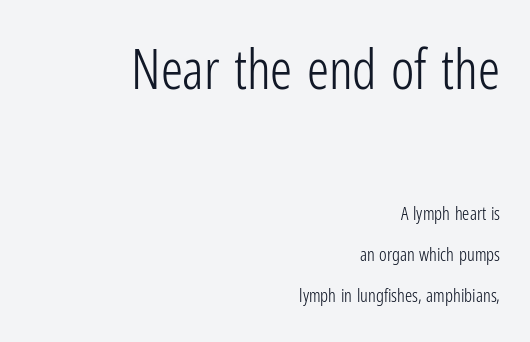
You could not count columns in this text — the font is proportionally spaced. The font's upright variant was chosen for this text. The baseline area is clear. Compare the two chunks: the upper has the greater cap height. Interline gaps are noticeably wide in this sample. This rendering uses right alignment, leaving the left contour irregular.
